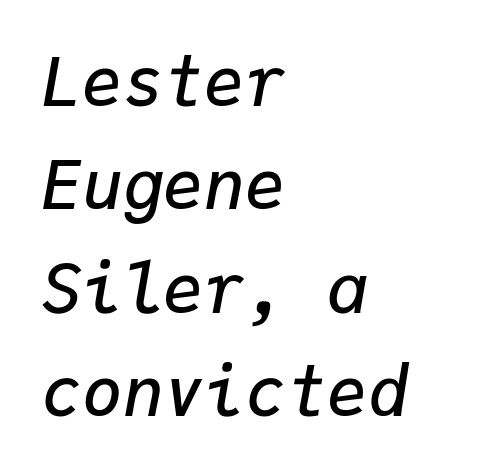
Q: Is the text bold? A: Semi-bold.
Q: Is the text italic (slanted)? A: Yes, it leans right by about 9 degrees.
Q: Is the text underlined? A: No.
Q: How is the paragraph aligned? A: Left-aligned.
Q: Is the spacing between letters normal or unusually wide? A: Normal.
Q: Is the spacing between lines tight, normal or loose? A: Normal.
Q: Width (condensed, normal, or wide)? A: Normal.
Q: Stroke contrast? A: Low.
Q: x-height? A: Medium.
Q: Monospaced? A: Yes.
